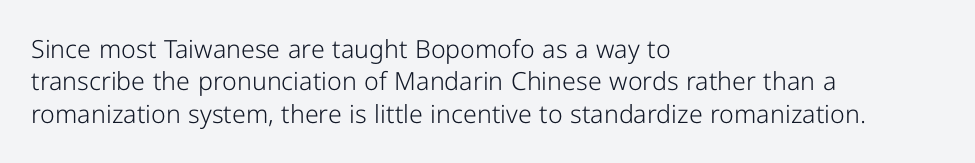
{"italic": "no", "bold": "no", "underline": "no", "align": "left", "line_spacing": "normal", "line_spacing_ratio": 1.3, "letter_spacing": "normal", "letter_spacing_em": 0.0, "glyph_px": 25}
